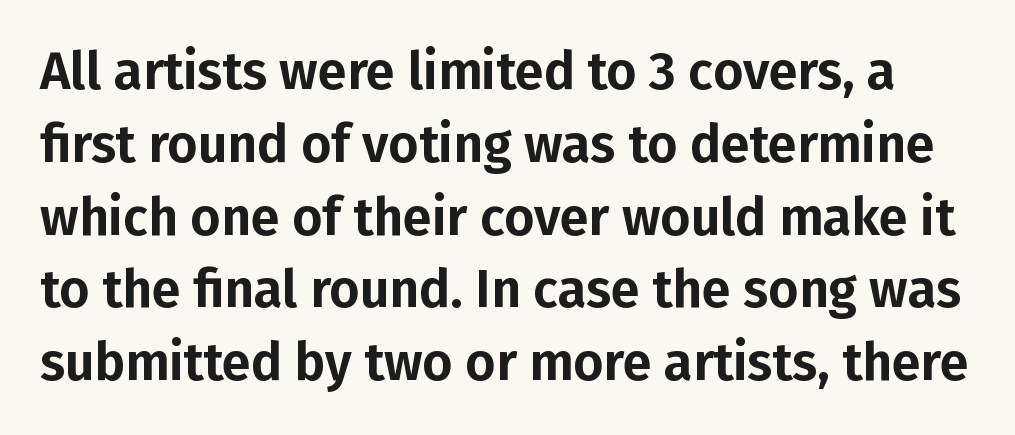
The image shows 52 px sans-serif type, upright; set normal line spacing (1.4x), normal letter spacing, not underlined; low stroke contrast and a medium x-height.
